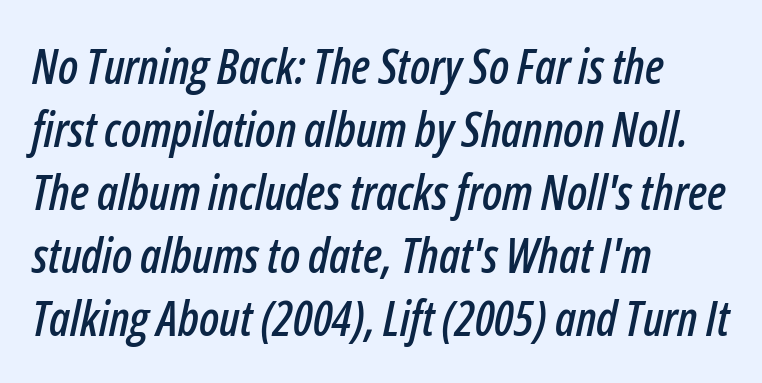
You could not count columns in this text — the font is proportionally spaced. Default kerning and tracking; the words read as compact shapes. A bare baseline throughout the passage. The text carries the slant typical of an italic or oblique font. Compared with a centered layout, this one pins lines to the left instead. Notice how descenders clear the ascenders below comfortably — that's standard leading.
